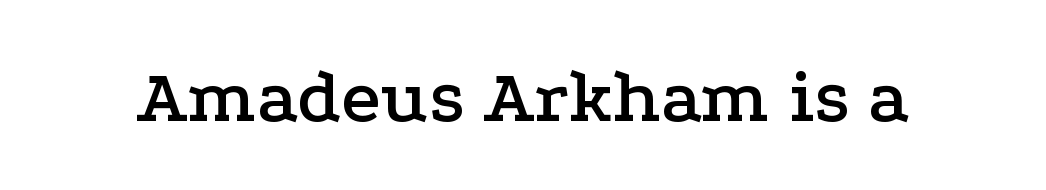
The image shows 77 px wide serif type, upright; set normal letter spacing, not underlined; low stroke contrast and a medium x-height.
